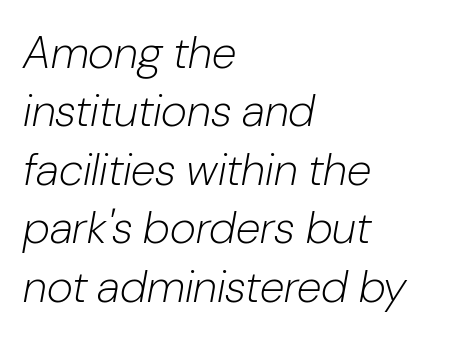
Q: Is the text bold? A: No.
Q: Is the text italic (slanted)? A: Yes, it leans right by about 10 degrees.
Q: Is the text underlined? A: No.
Q: How is the paragraph aligned? A: Left-aligned.
Q: Is the spacing between letters normal or unusually wide? A: Normal.
Q: Is the spacing between lines tight, normal or loose? A: Normal.
Q: Width (condensed, normal, or wide)? A: Normal.
Q: Stroke contrast? A: Low.
Q: x-height? A: Medium.
Q: Monospaced? A: No.
